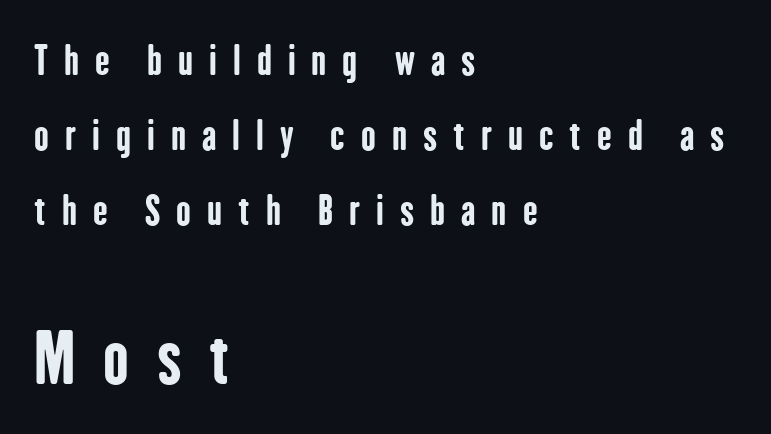
Q: Is the text bold? A: Yes.
Q: Is the text italic (slanted)? A: No, it is upright.
Q: Is the typeface a serif or a sans-serif typeface? A: Sans-serif.
Q: Is the text underlined? A: No.
Q: How is the paragraph aligned? A: Left-aligned.
Q: Is the spacing between letters normal or unusually wide? A: Unusually wide.
Q: Is the spacing between lines tight, normal or loose? A: Loose.
Q: Which block of text is set in a larger size, the first (top) or the second (bottom)? A: The second (bottom) one.
Q: Width (condensed, normal, or wide)? A: Condensed.
Q: Stroke contrast? A: Low.
Q: x-height? A: Medium.
Q: Monospaced? A: No.
